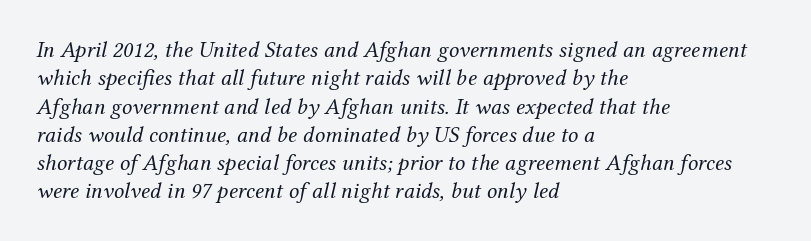
Nobody touched the tracking dial on this one. Ink coverage per letter is moderate at most. The words here are not underlined. Designer's note — italics engaged.
